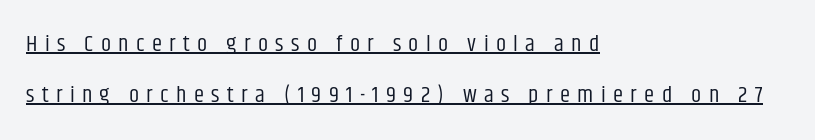
The image shows 23 px text type, upright; set left-aligned, loose line spacing (2.2x), unusually wide letter spacing (+0.32 em), underlined.
